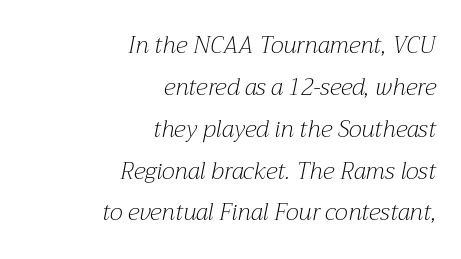
The image shows 23 px text type, italic (leaning right); set right-aligned, line spacing 1.82x, normal letter spacing, not underlined.
